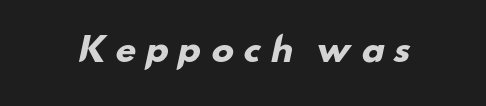
Q: Is the text bold? A: Yes.
Q: Is the typeface a serif or a sans-serif typeface? A: Sans-serif.
Q: Is the text underlined? A: No.
Q: Is the spacing between letters normal or unusually wide? A: Unusually wide.
Q: Width (condensed, normal, or wide)? A: Wide.
Q: Stroke contrast? A: Low.
Q: x-height? A: Small.
Q: Monospaced? A: No.
